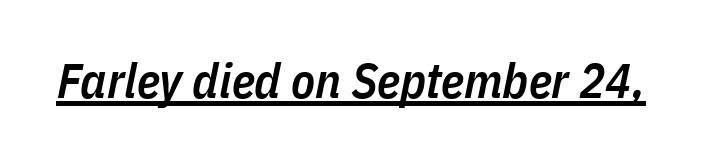
Q: Is the text bold? A: Semi-bold.
Q: Is the text italic (slanted)? A: Yes, it leans right by about 11 degrees.
Q: Is the text underlined? A: Yes.
Q: Is the spacing between letters normal or unusually wide? A: Normal.
Q: Width (condensed, normal, or wide)? A: Condensed.
Q: Stroke contrast? A: Low.
Q: x-height? A: Medium.
Q: Monospaced? A: No.
